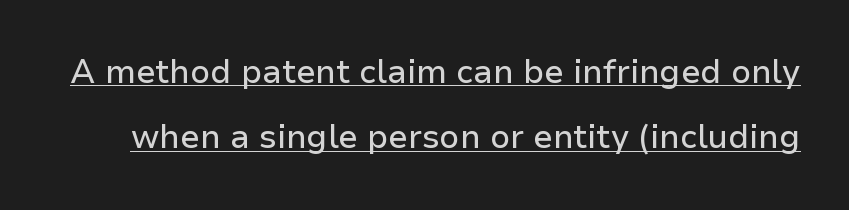
Q: Is the text italic (slanted)? A: No, it is upright.
Q: Is the typeface a serif or a sans-serif typeface? A: Sans-serif.
Q: Is the text underlined? A: Yes.
Q: Is the spacing between letters normal or unusually wide? A: Normal.
Q: Is the spacing between lines tight, normal or loose? A: Loose.
Q: Width (condensed, normal, or wide)? A: Normal.
Q: Stroke contrast? A: Low.
Q: x-height? A: Medium.
Q: Monospaced? A: No.
